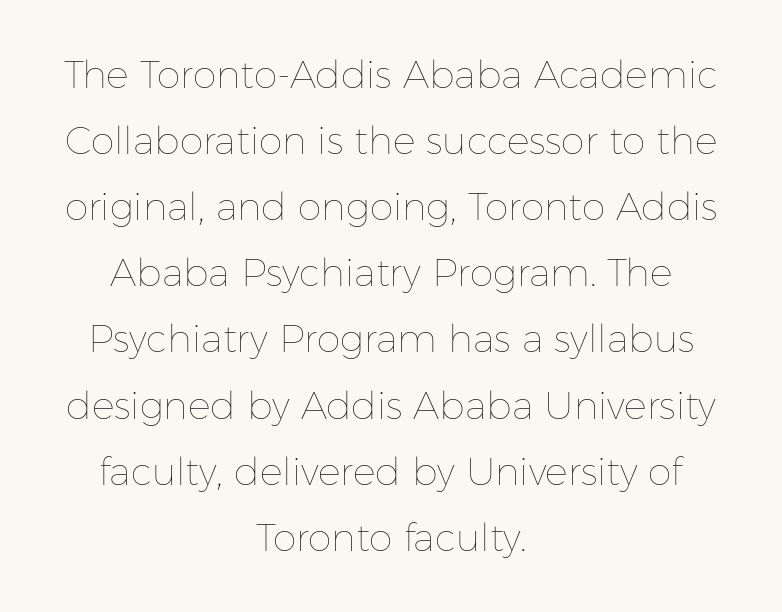
{"italic": "no", "bold": "no", "weight": "thin", "width": "normal", "stroke_contrast": "low", "x_height": "medium", "monospaced": "no", "underline": "no", "align": "center", "line_spacing_ratio": 1.74, "letter_spacing": "normal", "letter_spacing_em": 0.0, "glyph_px": 38}
